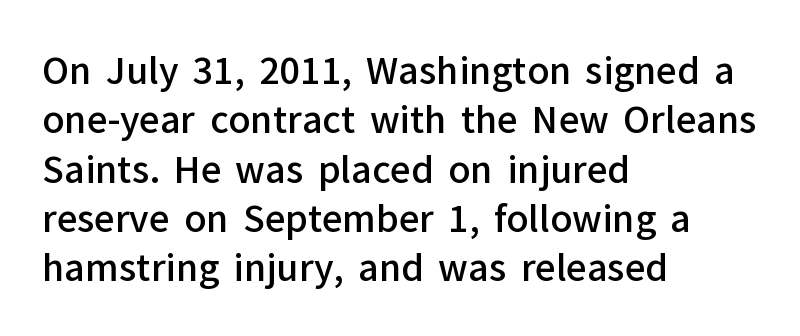
{"serif": "no", "italic": "no", "bold": "semi", "weight": "semibold", "width": "normal", "stroke_contrast": "low", "x_height": "medium", "monospaced": "no", "underline": "no", "align": "left", "line_spacing": "normal", "line_spacing_ratio": 1.37, "letter_spacing": "normal", "letter_spacing_em": 0.0, "glyph_px": 36}
